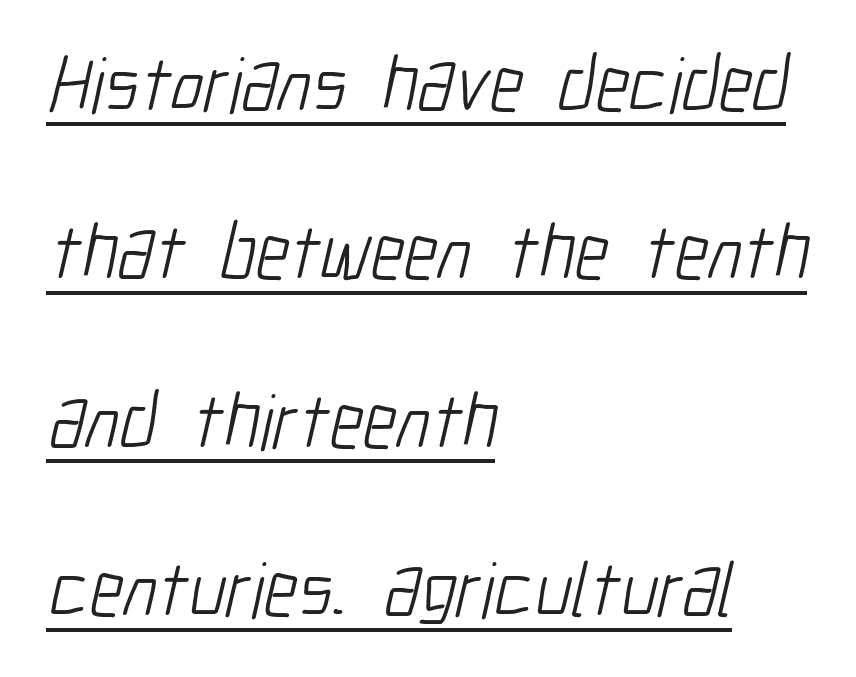
Here the glyphs are tracked normally, forming tight word shapes. These glyphs show unthickened strokes, regular width or finer. The letters advance in unequal steps, a hallmark of proportional type. Underline: present.
